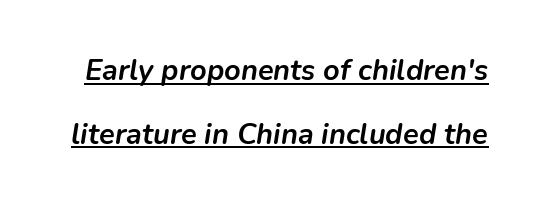
Q: Is the text bold? A: Yes.
Q: Is the text italic (slanted)? A: Yes, it leans right by about 9 degrees.
Q: Is the text underlined? A: Yes.
Q: Is the spacing between letters normal or unusually wide? A: Normal.
Q: Is the spacing between lines tight, normal or loose? A: Loose.
Q: Width (condensed, normal, or wide)? A: Normal.
Q: Stroke contrast? A: Low.
Q: x-height? A: Medium.
Q: Monospaced? A: No.
